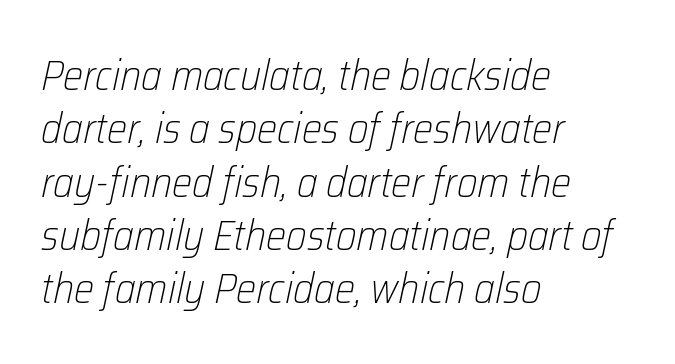
The image shows 43 px light, condensed type, italic (leaning right); set left-aligned, line spacing 1.24x, normal letter spacing, not underlined; low stroke contrast and a medium x-height.
